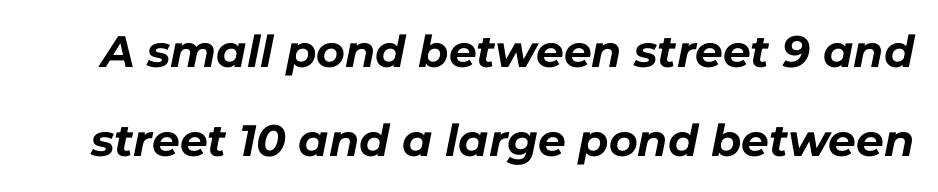
{"italic": "yes", "lean": "right", "slant_degrees": 11, "bold": "yes", "weight": "bold", "width": "normal", "stroke_contrast": "low", "x_height": "medium", "monospaced": "no", "underline": "no", "line_spacing": "loose", "line_spacing_ratio": 2.02, "letter_spacing": "normal", "letter_spacing_em": 0.0, "glyph_px": 44}
